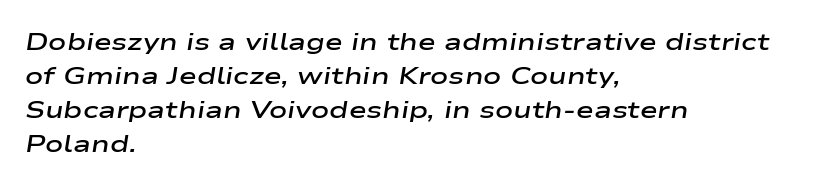
The image shows 24 px text type, italic (leaning right); set left-aligned, normal line spacing (1.41x), normal letter spacing, not underlined.
